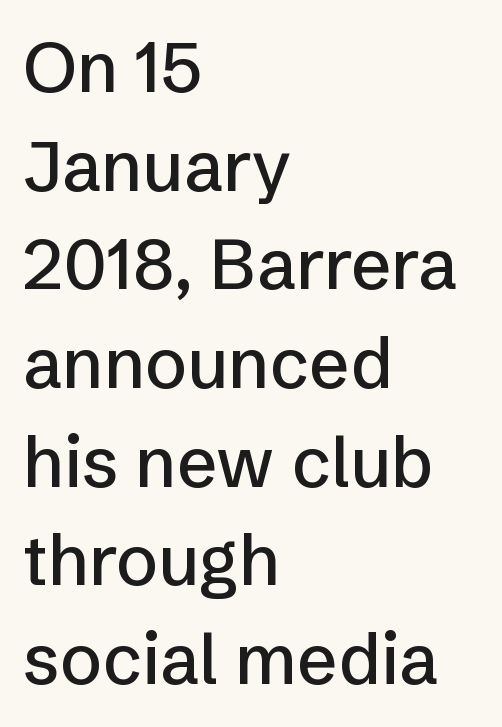
Is the block centered? No — it sits flush against the left margin. Regular leading. Vertical strokes here are truly vertical. This rendering leaves character spacing at its baseline value.
